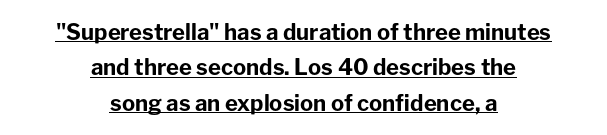
The image shows 22 px bold type, upright; set centered, normal line spacing (1.61x), normal letter spacing, underlined.
